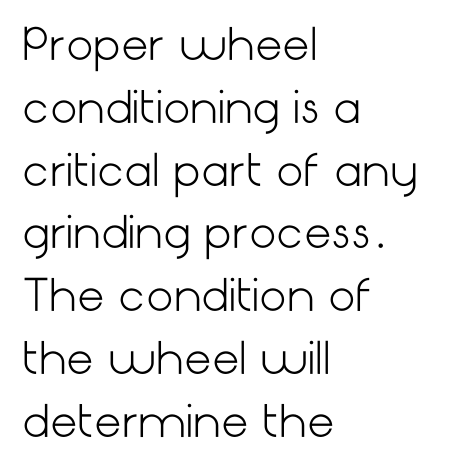
Q: Is the text bold? A: No.
Q: Is the text italic (slanted)? A: No, it is upright.
Q: Is the typeface a serif or a sans-serif typeface? A: Sans-serif.
Q: Is the text underlined? A: No.
Q: How is the paragraph aligned? A: Left-aligned.
Q: Is the spacing between letters normal or unusually wide? A: Normal.
Q: Is the spacing between lines tight, normal or loose? A: Normal.
Q: Width (condensed, normal, or wide)? A: Normal.
Q: Stroke contrast? A: Low.
Q: x-height? A: Medium.
